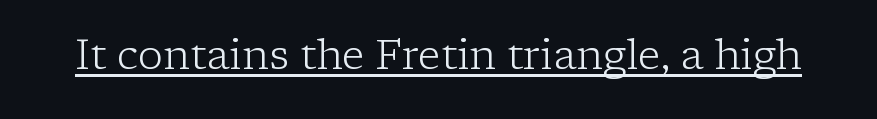
Q: Is the text bold? A: No.
Q: Is the text italic (slanted)? A: No, it is upright.
Q: Is the typeface a serif or a sans-serif typeface? A: Serif.
Q: Is the text underlined? A: Yes.
Q: Is the spacing between letters normal or unusually wide? A: Normal.
Q: Width (condensed, normal, or wide)? A: Normal.
Q: Stroke contrast? A: Low.
Q: x-height? A: Medium.
Q: Monospaced? A: No.
